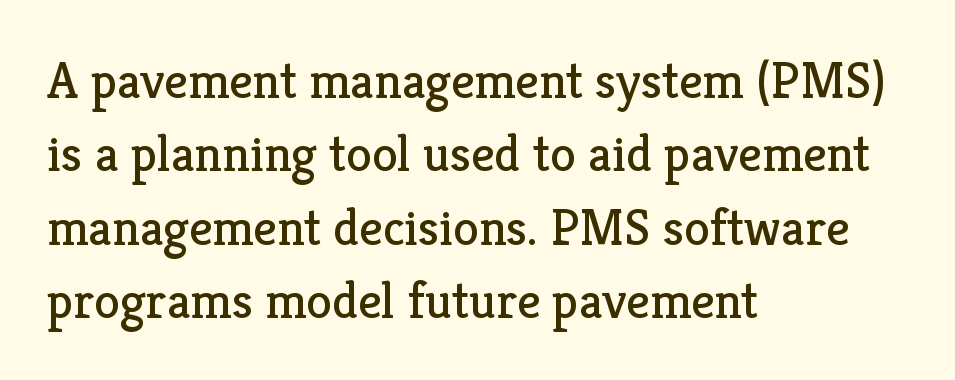
The image shows 52 px regular-weight serif type, upright; set left-aligned, normal line spacing (1.41x), normal letter spacing, not underlined; low stroke contrast and a medium x-height.
